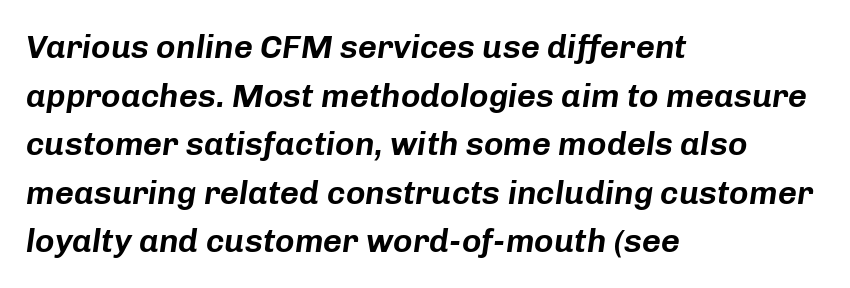
{"italic": "yes", "lean": "right", "slant_degrees": 8, "width": "normal", "stroke_contrast": "low", "x_height": "medium", "monospaced": "no", "underline": "no", "align": "left", "line_spacing": "normal", "line_spacing_ratio": 1.47, "letter_spacing": "normal", "letter_spacing_em": 0.0, "glyph_px": 33}
